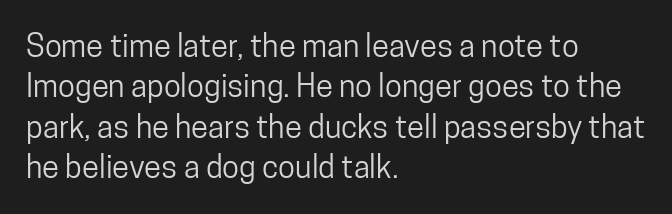
The image shows 31 px condensed sans-serif type, upright; set left-aligned, normal line spacing (1.3x), normal letter spacing, not underlined; low stroke contrast and a medium x-height.
